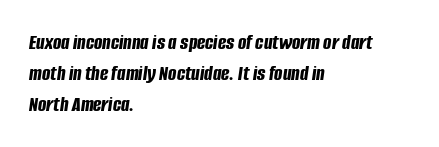
{"italic": "yes", "lean": "right", "slant_degrees": 8, "bold": "yes", "underline": "no", "align": "left", "line_spacing": "normal", "line_spacing_ratio": 1.4, "letter_spacing": "normal", "letter_spacing_em": 0.0, "glyph_px": 22}
